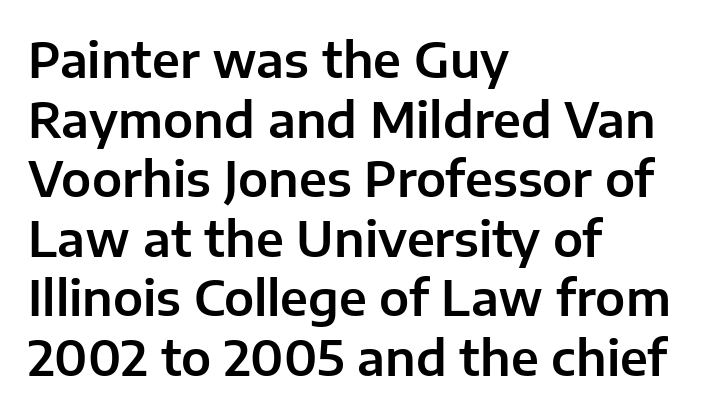
The image shows 48 px sans-serif type, upright; set left-aligned, line spacing 1.24x, normal letter spacing, not underlined; low stroke contrast and a medium x-height.
